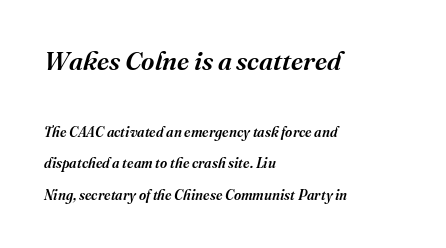
The initial chunk of copy outweighs the following chunk in type size. Leftover space on each line is placed entirely after the last word. The passage shown is not underscored anywhere. Is the letter spacing exaggerated? No — it looks like the ordinary default. What weight is shown? A semibold, between regular and bold. You can tell it's italic because the verticals aren't actually vertical.
